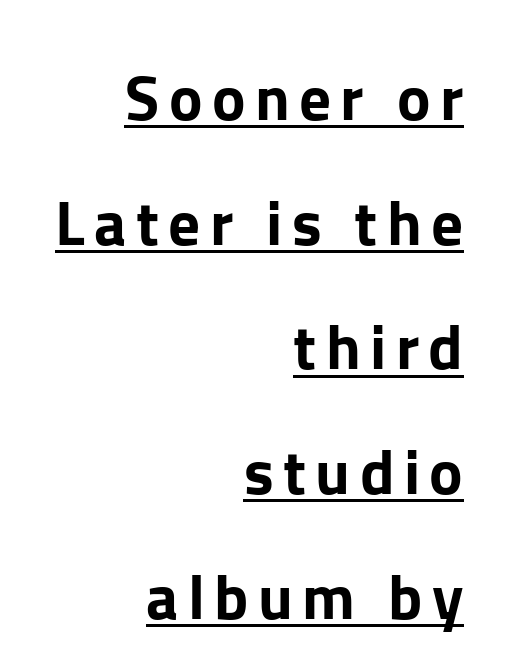
The image shows 63 px sans-serif type, upright; set right-aligned, loose line spacing (1.98x), underlined; low stroke contrast and a medium x-height.
